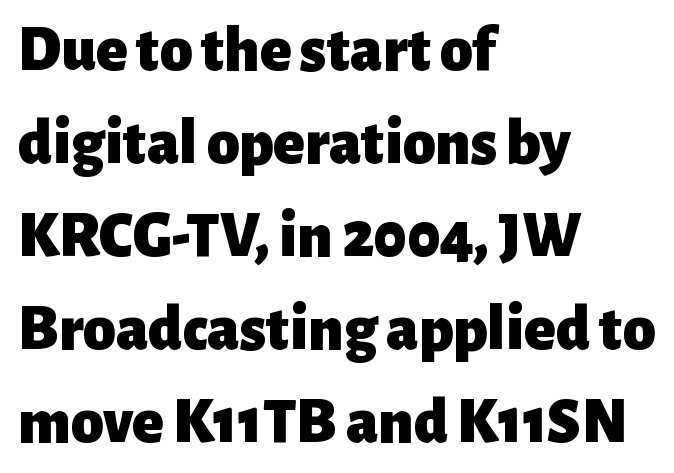
Q: Is the text bold? A: Yes.
Q: Is the text italic (slanted)? A: No, it is upright.
Q: Is the typeface a serif or a sans-serif typeface? A: Sans-serif.
Q: Is the text underlined? A: No.
Q: How is the paragraph aligned? A: Left-aligned.
Q: Is the spacing between letters normal or unusually wide? A: Normal.
Q: Is the spacing between lines tight, normal or loose? A: Normal.
Q: Width (condensed, normal, or wide)? A: Normal.
Q: Stroke contrast? A: Low.
Q: x-height? A: Medium.
Q: Monospaced? A: No.
